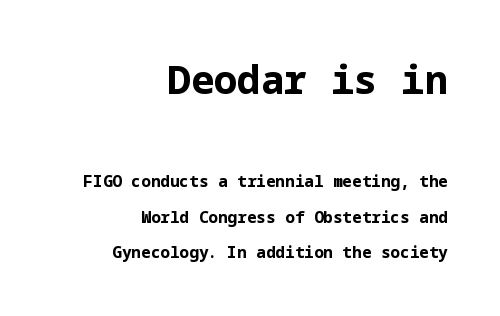
Q: Is the text bold? A: Yes.
Q: Is the text italic (slanted)? A: No, it is upright.
Q: Is the typeface a serif or a sans-serif typeface? A: Sans-serif.
Q: Is the text underlined? A: No.
Q: How is the paragraph aligned? A: Right-aligned.
Q: Is the spacing between letters normal or unusually wide? A: Normal.
Q: Is the spacing between lines tight, normal or loose? A: Loose.
Q: Which block of text is set in a larger size, the first (top) or the second (bottom)? A: The first (top) one.
Q: Width (condensed, normal, or wide)? A: Normal.
Q: Stroke contrast? A: Low.
Q: x-height? A: Medium.
